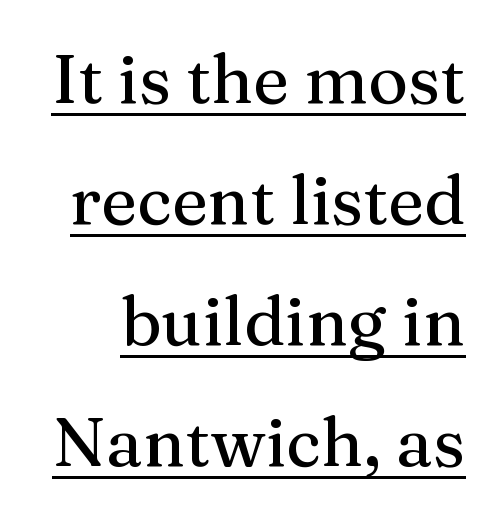
The image shows 68 px serif type, upright; set line spacing 1.78x, normal letter spacing, underlined; medium stroke contrast and a medium x-height.
